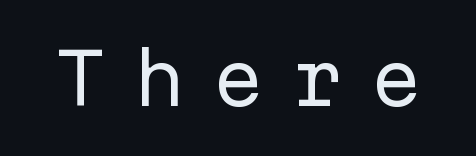
The image shows 70 px regular-weight sans-serif type, upright, monospaced; set unusually wide letter spacing (+0.38 em), not underlined; low stroke contrast and a medium x-height.
